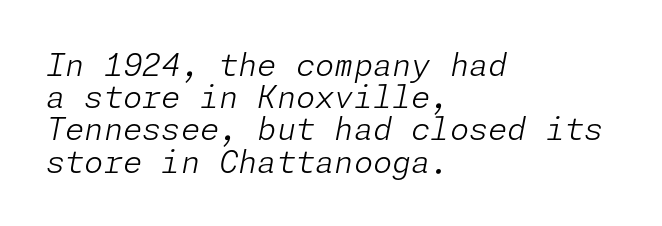
{"italic": "yes", "lean": "right", "slant_degrees": 11, "bold": "no", "weight": "light", "width": "normal", "stroke_contrast": "low", "x_height": "medium", "underline": "no", "align": "left", "line_spacing": "tight", "line_spacing_ratio": 1.04, "letter_spacing": "normal", "letter_spacing_em": 0.0, "glyph_px": 31}
